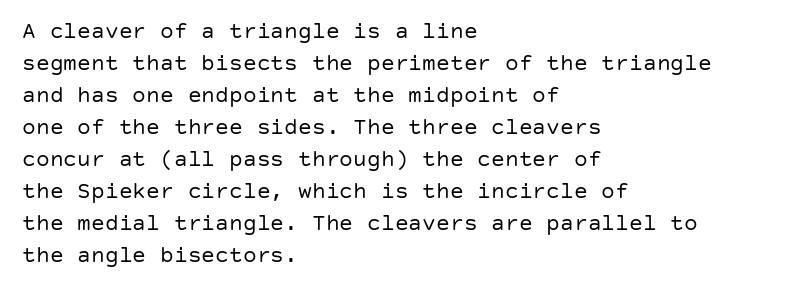
Q: Is the text bold? A: No.
Q: Is the text italic (slanted)? A: No, it is upright.
Q: Is the text underlined? A: No.
Q: How is the paragraph aligned? A: Left-aligned.
Q: Is the spacing between letters normal or unusually wide? A: Normal.
Q: Is the spacing between lines tight, normal or loose? A: Normal.
